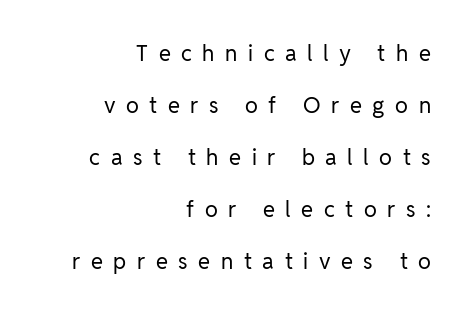
The image shows 22 px text type, upright; set right-aligned, loose line spacing (2.36x), unusually wide letter spacing (+0.48 em), not underlined.
